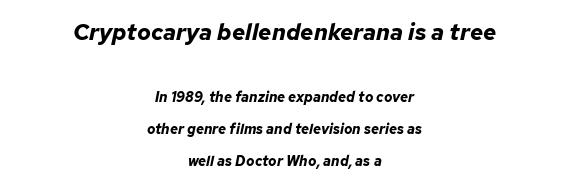
Q: Is the text bold? A: Yes.
Q: Is the text italic (slanted)? A: Yes, it leans right by about 12 degrees.
Q: Is the text underlined? A: No.
Q: How is the paragraph aligned? A: Centered.
Q: Is the spacing between letters normal or unusually wide? A: Normal.
Q: Is the spacing between lines tight, normal or loose? A: Loose.
Q: Which block of text is set in a larger size, the first (top) or the second (bottom)? A: The first (top) one.
